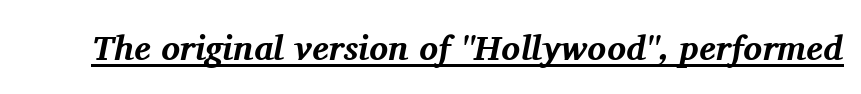
Underlined type. Yep, those are serifs on the letters. Do the characters align in a grid? No, the font is proportional. These lines were composed using italics. Weight check: bold — yes, fully.
